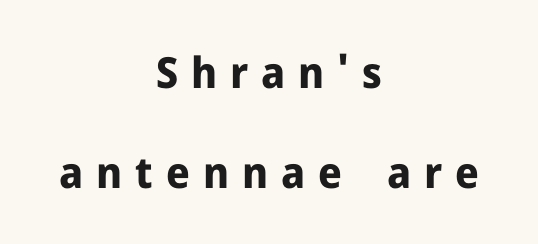
Note the varied advance widths — an 'i' is clearly narrower than an 'm'. This rendering widens character spacing well past its baseline value. The zone under the glyphs is completely vacant. A full-strength bold gives these letters their thick strokes. The lettering holds an erect, upright posture throughout.
